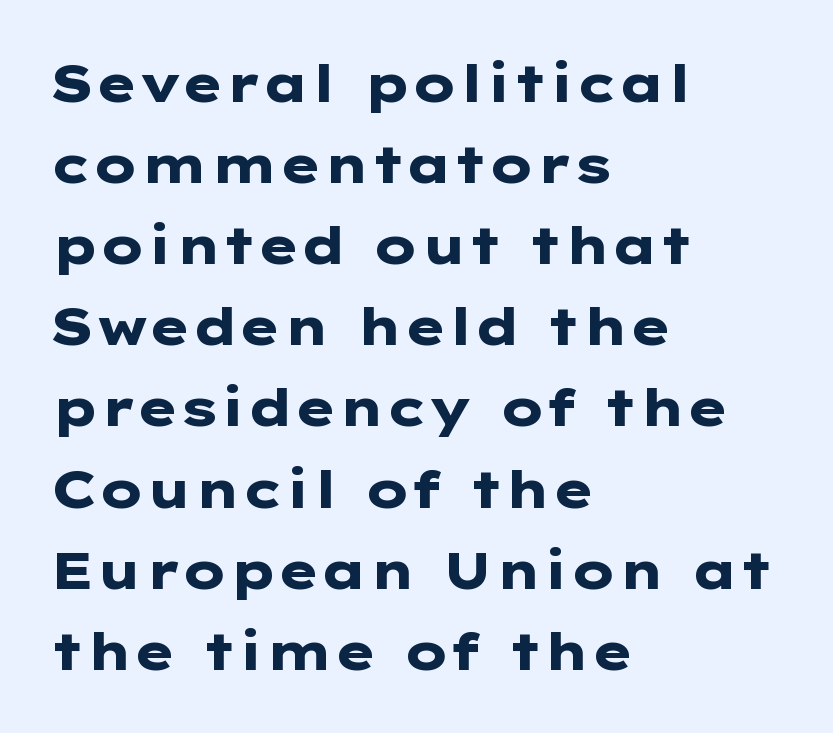
This rendering features lettering with no underline. Look at the tracking — it's just the regular setting, nothing added. Left-aligned paragraph, ragged on the right. How would I describe the line gaps? Plain and ordinary. Posture: straight, roman, zero tilt.
